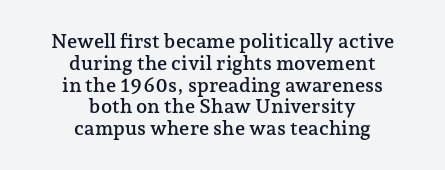
{"italic": "no", "underline": "no", "align": "center", "line_spacing": "tight", "line_spacing_ratio": 1.09, "letter_spacing": "normal", "letter_spacing_em": 0.0, "glyph_px": 20}
